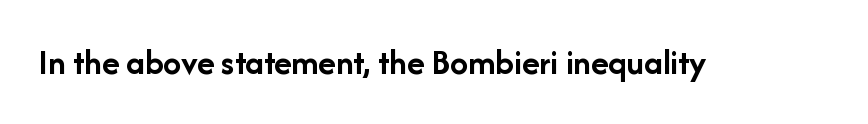
{"serif": "no", "italic": "no", "bold": "yes", "weight": "semibold", "width": "normal", "stroke_contrast": "low", "x_height": "medium", "monospaced": "no", "underline": "no", "letter_spacing": "normal", "letter_spacing_em": 0.0, "glyph_px": 36}
